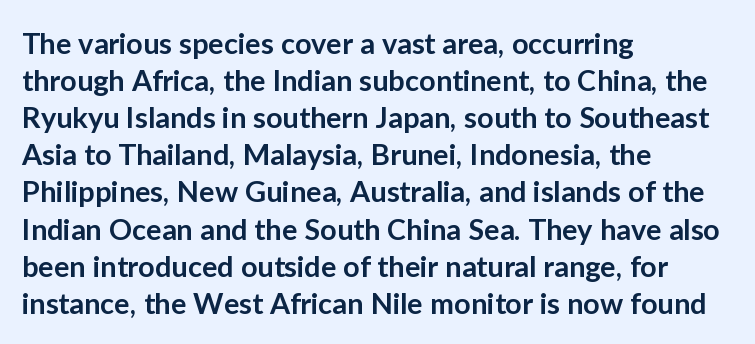
{"serif": "no", "italic": "no", "bold": "semi", "weight": "semibold", "width": "normal", "stroke_contrast": "low", "x_height": "medium", "monospaced": "no", "underline": "no", "align": "left", "line_spacing": "normal", "line_spacing_ratio": 1.28, "letter_spacing": "normal", "letter_spacing_em": 0.0, "glyph_px": 29}
